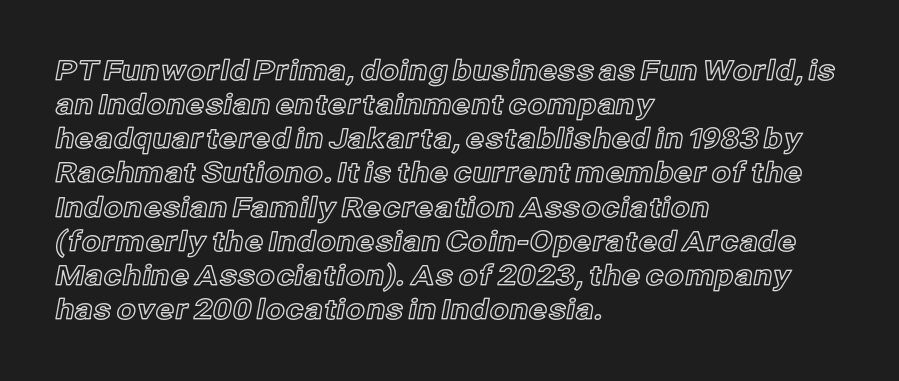
The image shows 28 px text type; set left-aligned, line spacing 1.22x, normal letter spacing, not underlined; a medium x-height.
